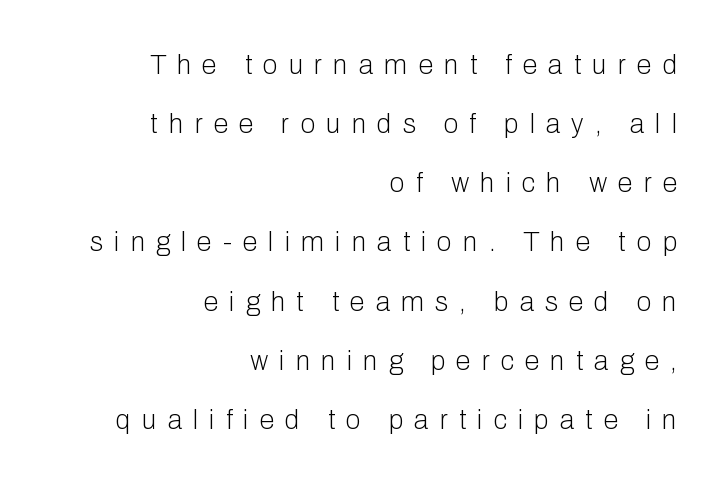
The image shows 27 px text type, upright; set right-aligned, loose line spacing (2.19x), unusually wide letter spacing (+0.41 em), not underlined.
